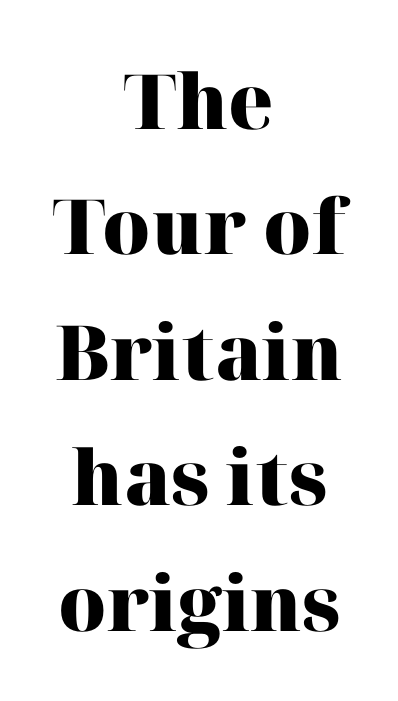
{"serif": "yes", "italic": "no", "bold": "yes", "weight": "heavy", "width": "normal", "stroke_contrast": "high", "x_height": "medium", "monospaced": "no", "underline": "no", "align": "center", "line_spacing": "normal", "line_spacing_ratio": 1.65, "letter_spacing": "normal", "letter_spacing_em": 0.0, "glyph_px": 76}
